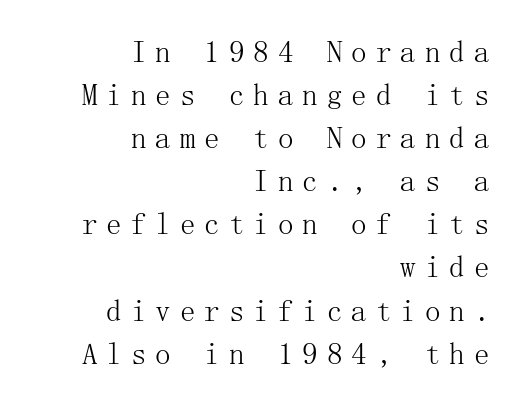
The image shows 31 px light serif type, upright; set right-aligned, normal line spacing (1.39x), unusually wide letter spacing (+0.29 em), not underlined; medium stroke contrast and a medium x-height.
